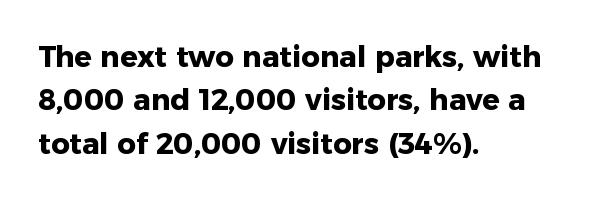
Is this a fixed-width face? No — the glyphs have proportional, varying widths. If you drew a ruler down the left edge, every line would touch it. Honestly, the row spacing looks completely unremarkable. A roman cut, with each character standing at attention. Lines of text with bare space underneath. Default kerning and tracking; the words read as compact shapes.
